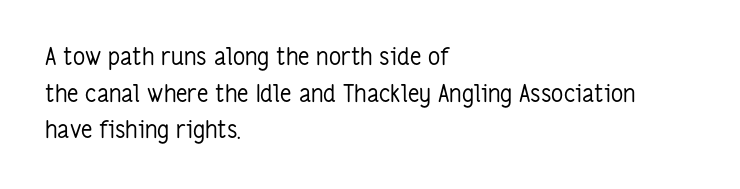
Standard letterfit; no display-style spreading of the glyphs. No chunkiness to these letters — they're not bold. This is roman type, the default non-slanted kind. Does the copy run flush right? No — it runs flush left.
